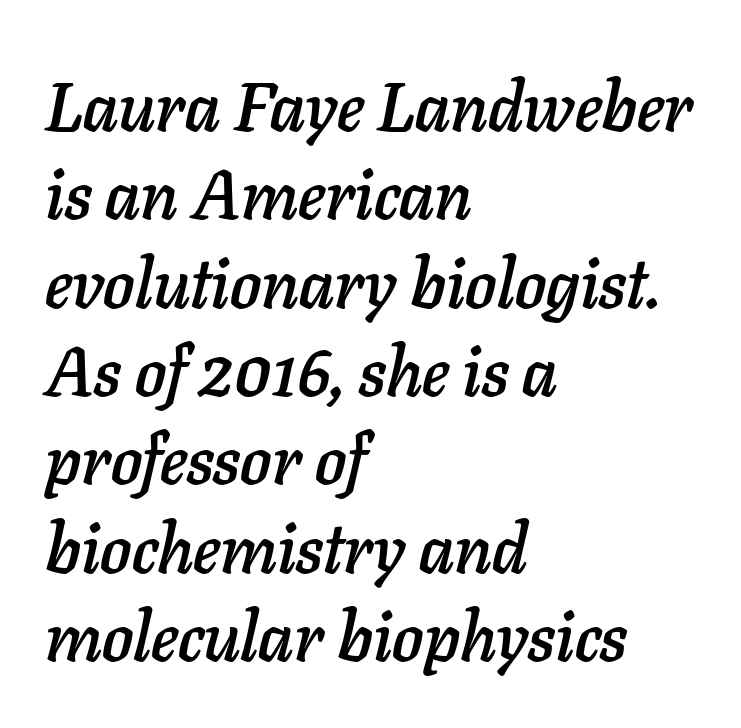
The image shows 69 px text type, italic (leaning right); set left-aligned, normal line spacing (1.28x), normal letter spacing, not underlined; low stroke contrast and a medium x-height.
